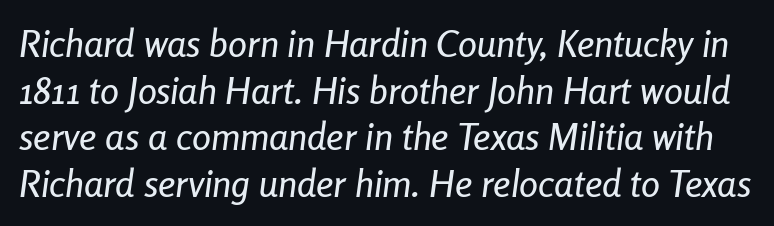
The image shows 38 px condensed type, italic (leaning right); set line spacing 1.23x, normal letter spacing, not underlined; low stroke contrast and a medium x-height.
